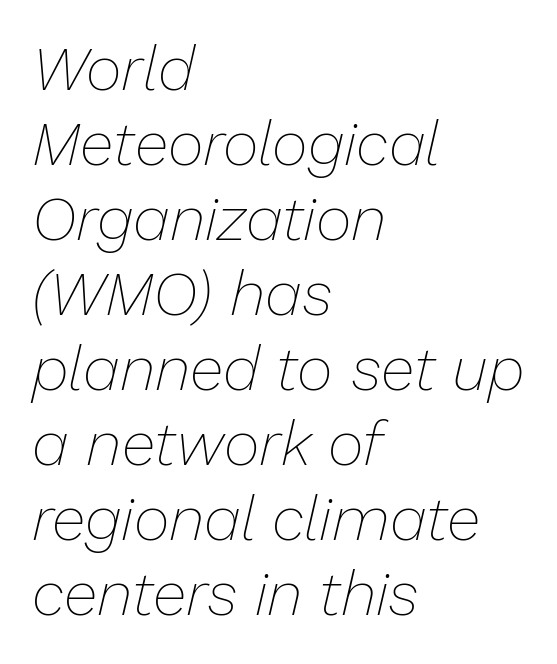
Q: Is the text bold? A: No.
Q: Is the text italic (slanted)? A: Yes, it leans right by about 13 degrees.
Q: Is the text underlined? A: No.
Q: How is the paragraph aligned? A: Left-aligned.
Q: Is the spacing between letters normal or unusually wide? A: Normal.
Q: Width (condensed, normal, or wide)? A: Normal.
Q: Stroke contrast? A: Low.
Q: x-height? A: Medium.
Q: Monospaced? A: No.
